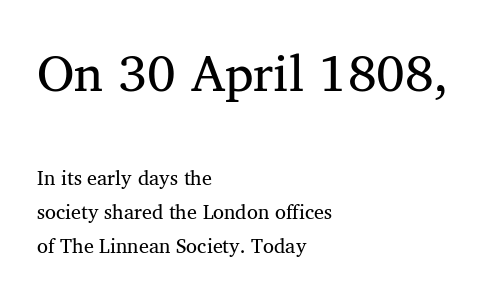
{"serif": "yes", "italic": "no", "bold": "no", "weight": "regular", "width": "normal", "stroke_contrast": "medium", "x_height": "medium", "monospaced": "no", "underline": "no", "align": "left", "line_spacing": "normal", "line_spacing_ratio": 1.7, "letter_spacing": "normal", "letter_spacing_em": 0.0, "larger_block": "first", "size_ratio": 2.55, "glyph_px": 51}
